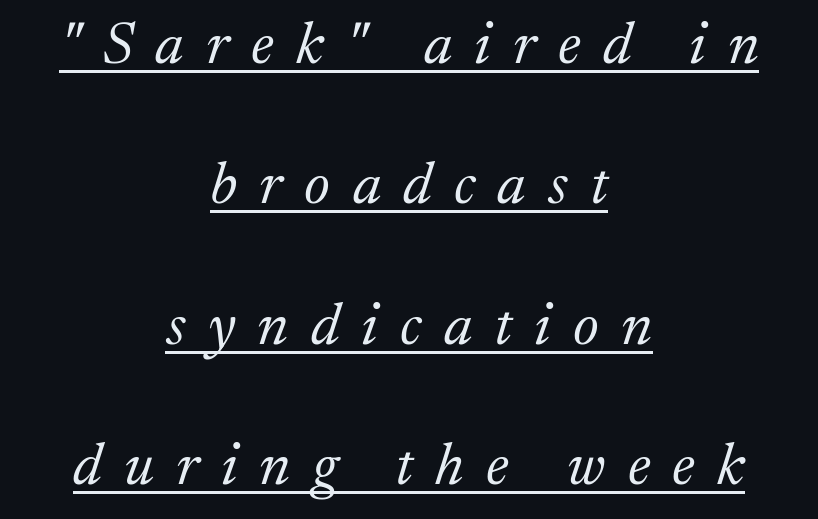
The image shows 60 px light serif type, italic (leaning right); set centered, loose line spacing (2.34x), unusually wide letter spacing (+0.37 em), underlined; medium stroke contrast and a medium x-height.
